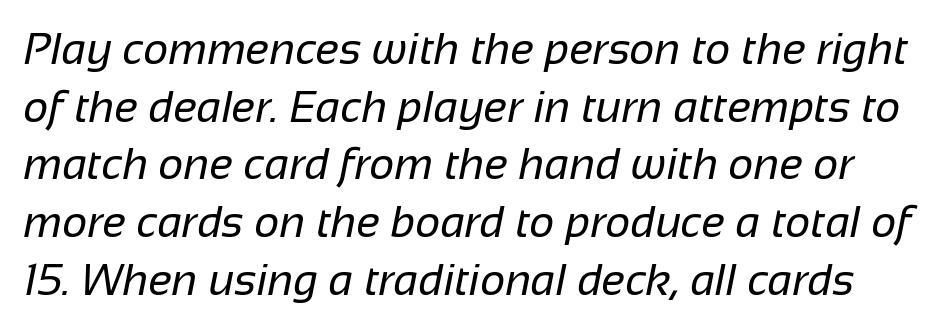
Characters follow at the spacing the type designer built in. Notice how descenders clear the ascenders below comfortably — that's standard leading. Each row of text sits above clean, open space. Stroke thickness stays within the range of a standard reading face or lighter.
